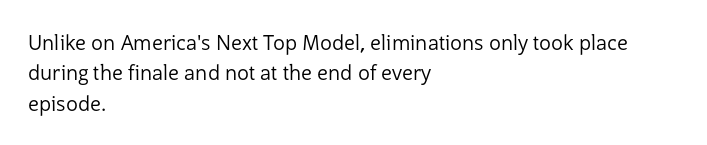
{"italic": "no", "bold": "no", "underline": "no", "align": "left", "line_spacing": "normal", "line_spacing_ratio": 1.52, "letter_spacing": "normal", "letter_spacing_em": 0.0, "glyph_px": 20}
